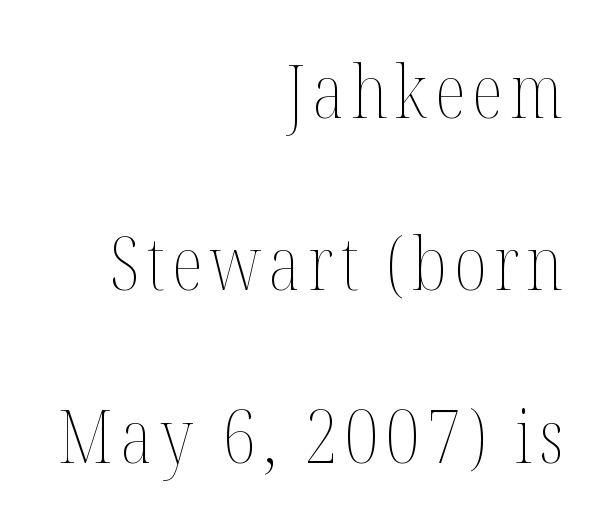
The image shows 73 px thin, condensed type, upright; set right-aligned, loose line spacing (2.36x), not underlined; medium stroke contrast and a medium x-height.
